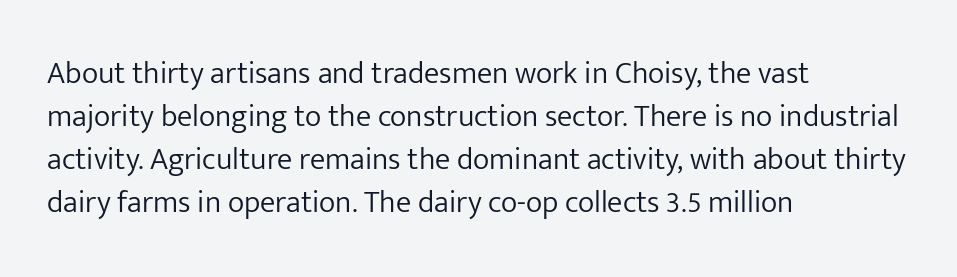
{"serif": "no", "italic": "no", "bold": "no", "weight": "light", "width": "normal", "stroke_contrast": "low", "x_height": "medium", "monospaced": "no", "underline": "no", "align": "left", "line_spacing": "normal", "line_spacing_ratio": 1.39, "letter_spacing": "normal", "letter_spacing_em": 0.0, "glyph_px": 31}
